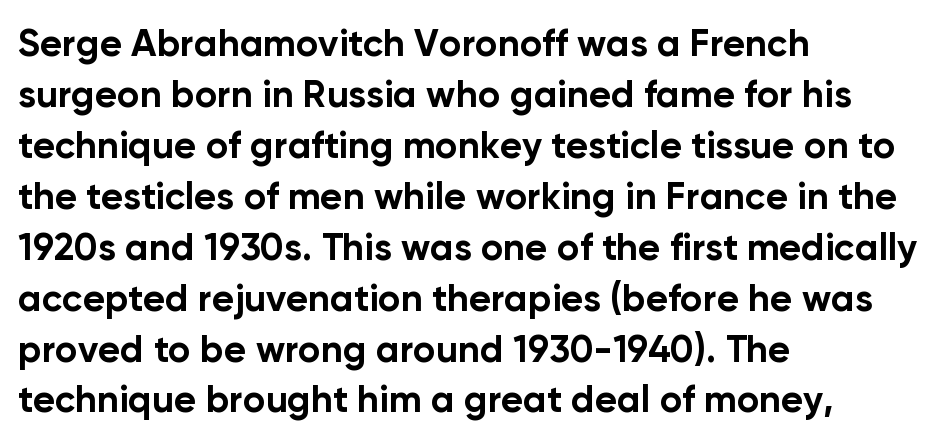
{"serif": "no", "italic": "no", "bold": "yes", "weight": "bold", "width": "normal", "stroke_contrast": "low", "x_height": "medium", "monospaced": "no", "underline": "no", "align": "left", "line_spacing": "normal", "line_spacing_ratio": 1.34, "letter_spacing": "normal", "letter_spacing_em": 0.0, "glyph_px": 38}
